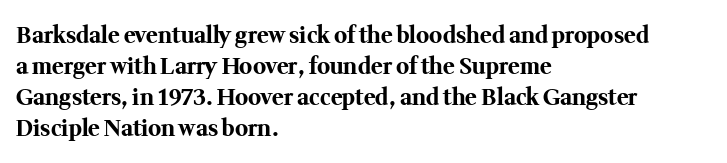
{"italic": "no", "bold": "yes", "underline": "no", "align": "left", "line_spacing": "normal", "line_spacing_ratio": 1.41, "letter_spacing": "normal", "letter_spacing_em": 0.0, "glyph_px": 22}
